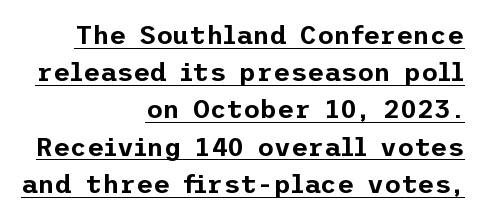
Q: Is the text italic (slanted)? A: No, it is upright.
Q: Is the text underlined? A: Yes.
Q: How is the paragraph aligned? A: Right-aligned.
Q: Is the spacing between letters normal or unusually wide? A: Normal.
Q: Is the spacing between lines tight, normal or loose? A: Normal.
